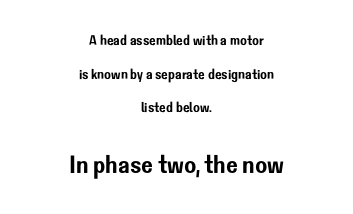
Q: Is the text italic (slanted)? A: No, it is upright.
Q: Is the text underlined? A: No.
Q: How is the paragraph aligned? A: Centered.
Q: Is the spacing between letters normal or unusually wide? A: Normal.
Q: Is the spacing between lines tight, normal or loose? A: Loose.
Q: Which block of text is set in a larger size, the first (top) or the second (bottom)? A: The second (bottom) one.
